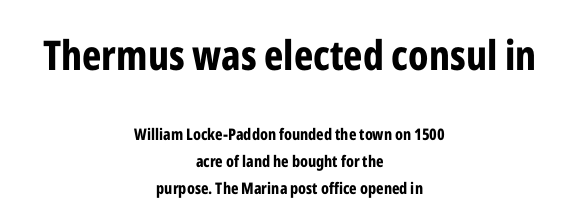
Observe the ordinary spacing: letters are neighbours, not strangers. The specimen omits any rule beneath the text block's lines. The rendering shrinks the type as you move from the upper chunk to the lower. One glance says typical: line gaps are just what's usual.
